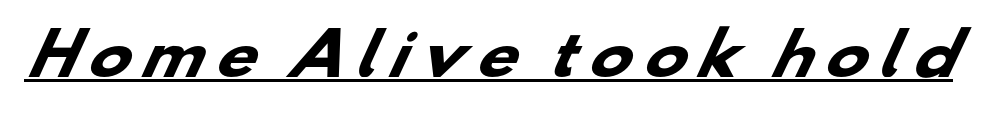
The image shows 57 px heavy, wide sans-serif type; set underlined; low stroke contrast and a small x-height.
